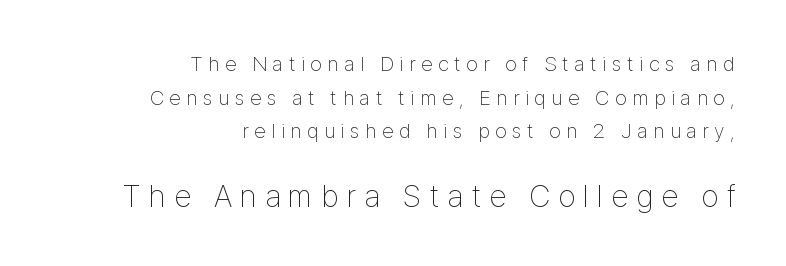
{"serif": "no", "italic": "no", "bold": "no", "weight": "thin", "width": "condensed", "stroke_contrast": "low", "x_height": "medium", "monospaced": "no", "underline": "no", "align": "right", "line_spacing": "normal", "line_spacing_ratio": 1.6, "letter_spacing": "wide", "letter_spacing_em": 0.26, "larger_block": "second", "size_ratio": 1.48, "glyph_px": 31}
